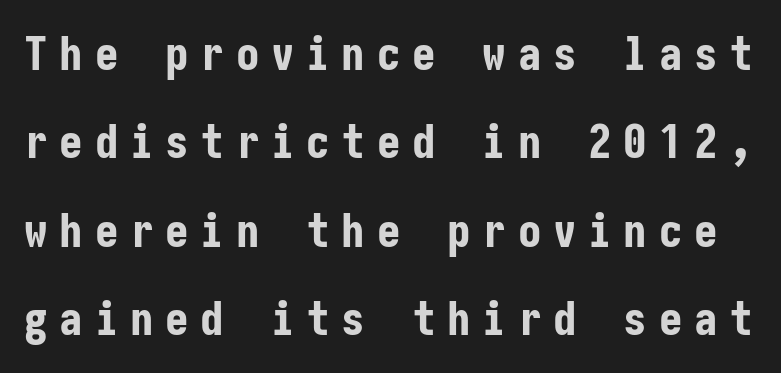
The letterforms stand isolated, each surrounded by extra space. The lettering stays uniformly vertical, giving the passage a roman look. Only glyphs here, with clear space below each row. Observe the absence of serifs on each vertical stroke in this sample. The passage shown is emphatically bold.
